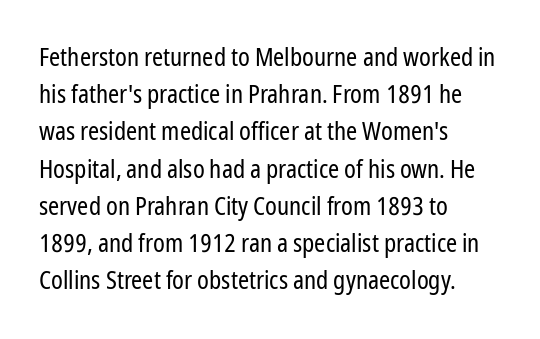
{"italic": "no", "bold": "no", "underline": "no", "align": "left", "line_spacing": "normal", "line_spacing_ratio": 1.49, "letter_spacing": "normal", "letter_spacing_em": 0.0, "glyph_px": 25}
